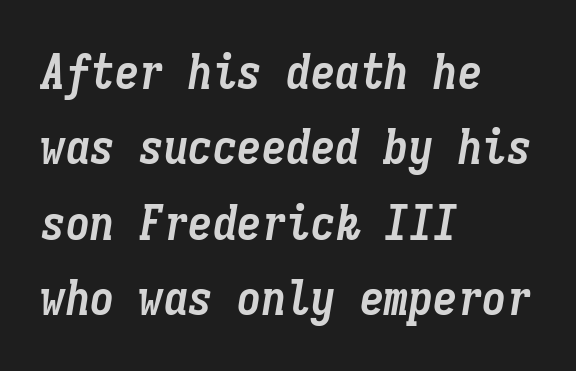
As a designer I'd log this as weight 700, bold. This rendering uses left alignment, leaving the right contour irregular. Monospaced: the letters line up in strict vertical columns. Compared with ordinary roman type, these characters are visibly tilted.
